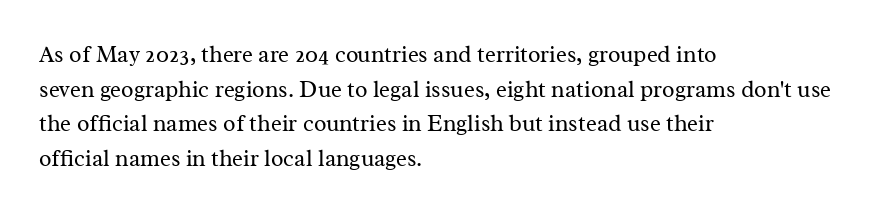
Vertical strokes here are truly vertical. Is the block centered? No — it sits flush against the left margin. Standard letterfit; no display-style spreading of the glyphs. This is not heavy type; no bold has been used.
